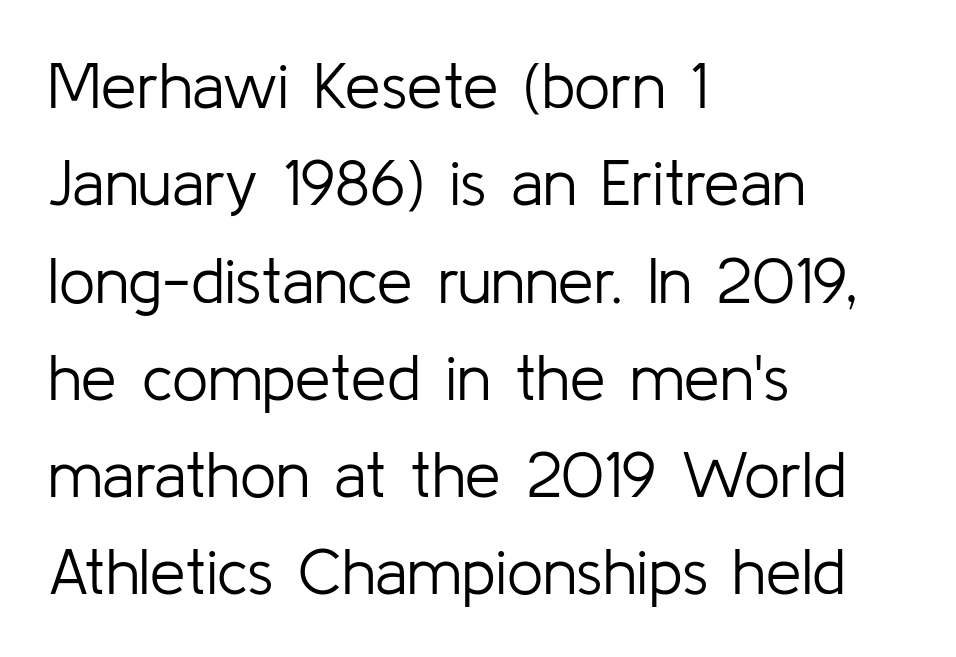
{"serif": "no", "italic": "no", "bold": "no", "weight": "light", "width": "normal", "stroke_contrast": "low", "x_height": "medium", "monospaced": "no", "underline": "no", "align": "left", "line_spacing": "normal", "line_spacing_ratio": 1.52, "letter_spacing": "normal", "letter_spacing_em": 0.0, "glyph_px": 64}
